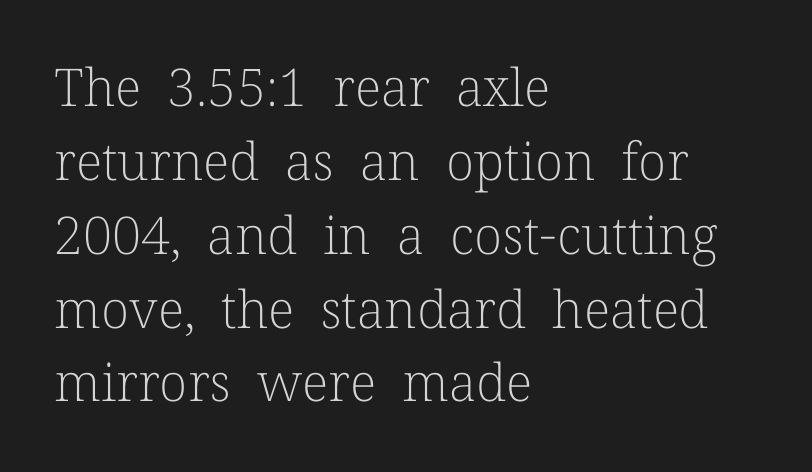
The image shows 52 px light serif type, upright; set left-aligned, normal line spacing (1.42x), normal letter spacing, not underlined; low stroke contrast and a medium x-height.
